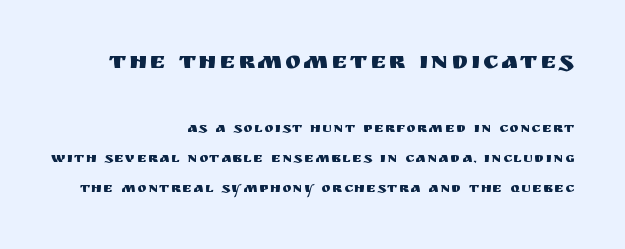
The words here are not underlined. This rendering uses right alignment, leaving the left contour irregular. Caption: upper text group enlarged, lower text group reduced. This is roman type, the default non-slanted kind. Notice the wide empty band between every row — that's loose leading.
